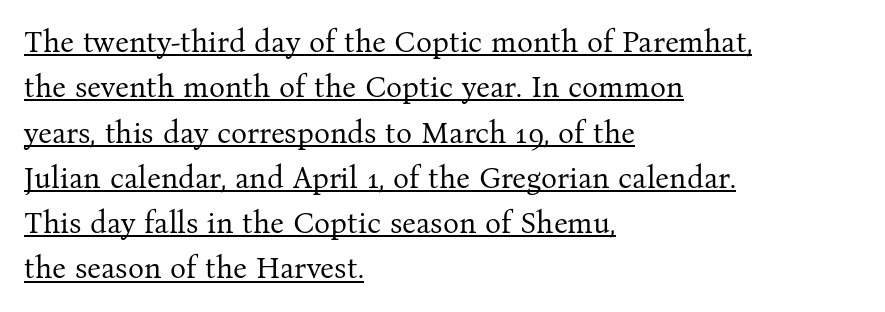
This sample carries an underscore along the baseline area. Honestly, the letter spacing is just normal — you wouldn't notice it. Unlike a clean sans, this face finishes its strokes with serifs. Proportional: the letters do not fall into vertical columns. The rendering uses a moderate line-height, typical for paragraphs.
